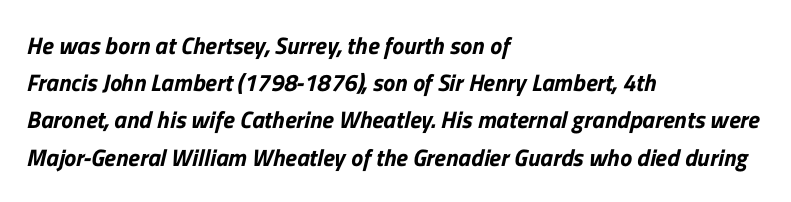
The lines in this sample share a left origin and differ only in where they stop. Evenly set lines give the paragraph a standard silhouette. The specimen omits any rule beneath the text block's lines. How are the letters spaced? Ordinarily, with no added tracking.
